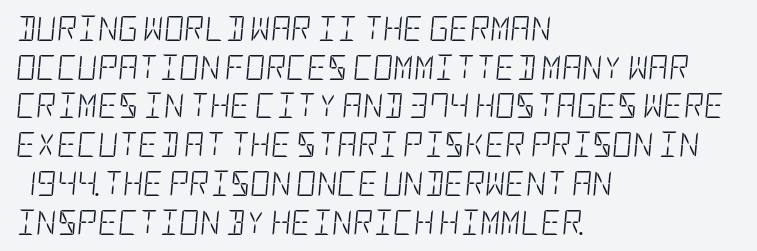
{"italic": "yes", "lean": "right", "slant_degrees": 5, "bold": "no", "underline": "no", "align": "left", "line_spacing": "normal", "line_spacing_ratio": 1.55, "letter_spacing": "normal", "letter_spacing_em": 0.0, "glyph_px": 25}
